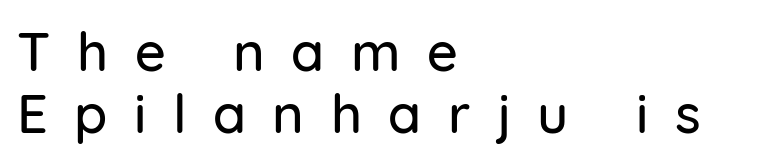
Q: Is the text italic (slanted)? A: No, it is upright.
Q: Is the typeface a serif or a sans-serif typeface? A: Sans-serif.
Q: Is the text underlined? A: No.
Q: How is the paragraph aligned? A: Left-aligned.
Q: Is the spacing between letters normal or unusually wide? A: Unusually wide.
Q: Is the spacing between lines tight, normal or loose? A: Tight.
Q: Width (condensed, normal, or wide)? A: Normal.
Q: Stroke contrast? A: Low.
Q: x-height? A: Medium.
Q: Monospaced? A: No.
